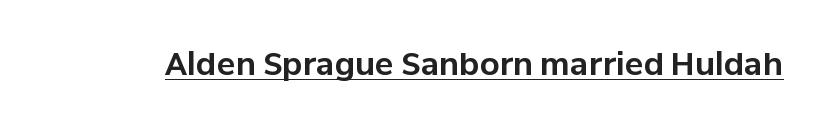
Q: Is the text bold? A: Yes.
Q: Is the text italic (slanted)? A: No, it is upright.
Q: Is the typeface a serif or a sans-serif typeface? A: Sans-serif.
Q: Is the text underlined? A: Yes.
Q: Is the spacing between letters normal or unusually wide? A: Normal.
Q: Width (condensed, normal, or wide)? A: Normal.
Q: Stroke contrast? A: Low.
Q: x-height? A: Medium.
Q: Monospaced? A: No.
